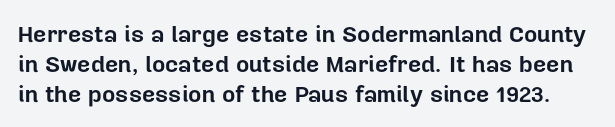
Q: Is the text bold? A: Yes.
Q: Is the text italic (slanted)? A: No, it is upright.
Q: Is the text underlined? A: No.
Q: Is the spacing between letters normal or unusually wide? A: Normal.
Q: Is the spacing between lines tight, normal or loose? A: Normal.
